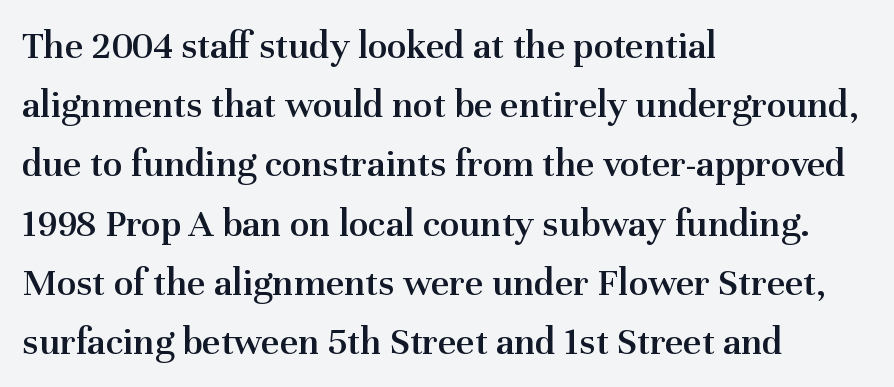
{"serif": "yes", "italic": "no", "bold": "semi", "weight": "semibold", "width": "normal", "stroke_contrast": "medium", "x_height": "medium", "monospaced": "no", "underline": "no", "align": "left", "line_spacing": "normal", "line_spacing_ratio": 1.48, "letter_spacing": "normal", "letter_spacing_em": 0.0, "glyph_px": 40}
